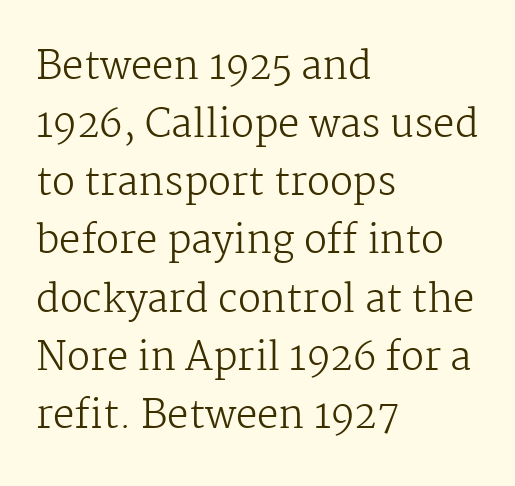
The image shows 38 px regular-weight serif type, upright; set left-aligned, normal line spacing (1.53x), normal letter spacing, not underlined; medium stroke contrast and a medium x-height.
